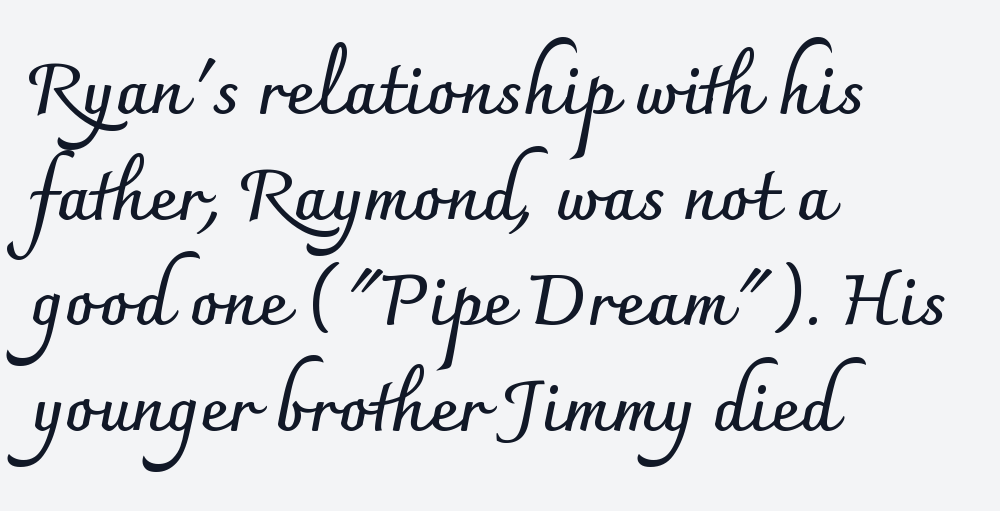
{"serif": "no", "bold": "yes", "weight": "semibold", "width": "normal", "stroke_contrast": "low", "x_height": "small", "monospaced": "no", "underline": "no", "align": "left", "line_spacing": "normal", "line_spacing_ratio": 1.51, "letter_spacing": "normal", "letter_spacing_em": 0.0, "glyph_px": 70}
